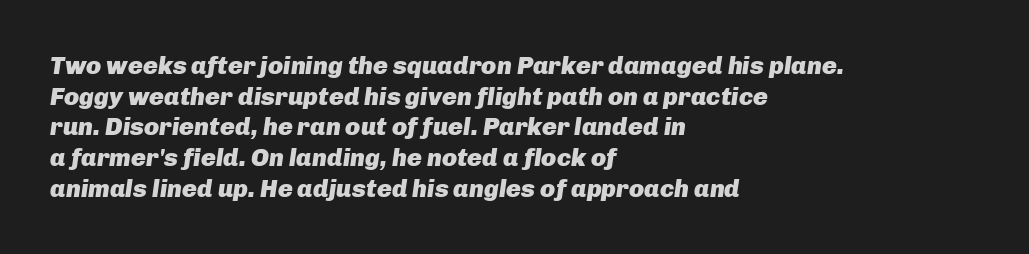
{"italic": "yes", "lean": "right", "slant_degrees": 8, "bold": "yes", "underline": "no", "align": "left", "line_spacing_ratio": 1.23, "letter_spacing": "normal", "letter_spacing_em": 0.0, "glyph_px": 25}
